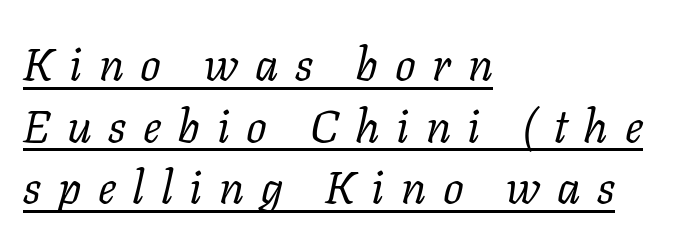
The tracking reads as deliberately expanded to a designer's eye. The typesetting does not lean heavy: it is not bold. The text was rendered using a seriffed face with decorative stroke endings. This block has exactly the height ordinary leading produces.
